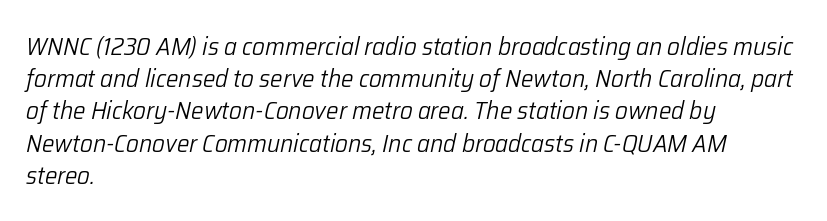
{"italic": "yes", "lean": "right", "slant_degrees": 12, "bold": "no", "underline": "no", "align": "left", "line_spacing": "normal", "line_spacing_ratio": 1.29, "letter_spacing": "normal", "letter_spacing_em": 0.0, "glyph_px": 25}
